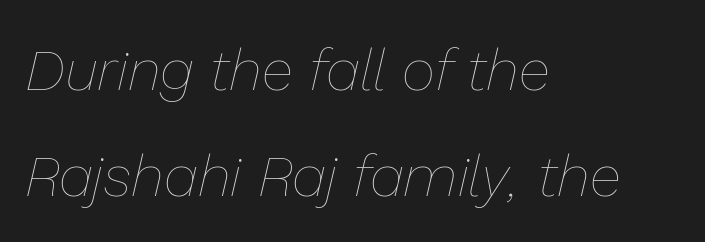
Q: Is the text bold? A: No.
Q: Is the text italic (slanted)? A: Yes, it leans right by about 13 degrees.
Q: Is the text underlined? A: No.
Q: How is the paragraph aligned? A: Left-aligned.
Q: Is the spacing between letters normal or unusually wide? A: Normal.
Q: Width (condensed, normal, or wide)? A: Normal.
Q: Stroke contrast? A: Low.
Q: x-height? A: Medium.
Q: Monospaced? A: No.
